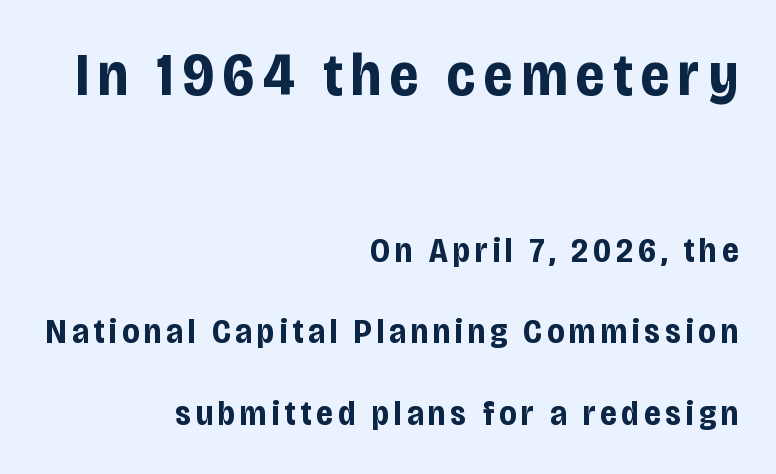
{"serif": "no", "italic": "no", "bold": "yes", "weight": "bold", "width": "condensed", "stroke_contrast": "low", "x_height": "large", "monospaced": "no", "underline": "no", "align": "right", "line_spacing": "loose", "line_spacing_ratio": 2.33, "larger_block": "first", "size_ratio": 1.74, "glyph_px": 61}
